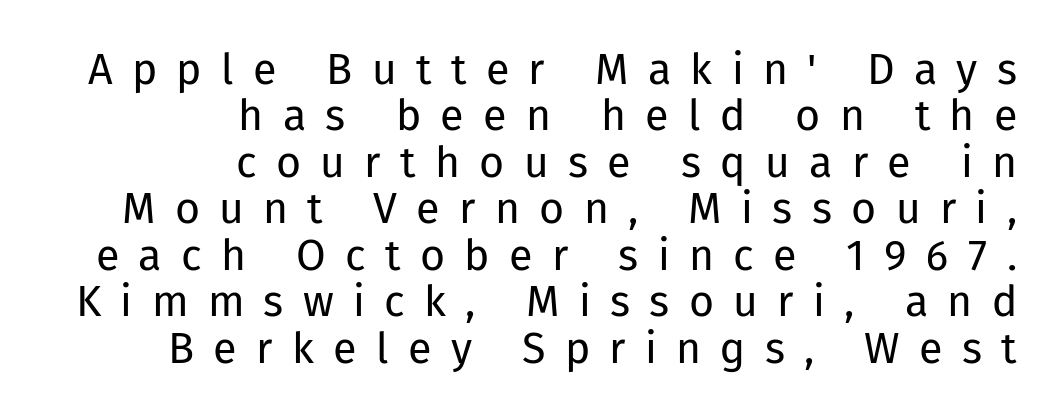
The typography opts for an upright posture over an oblique one. The letters look calm and open, with moderate or lighter stems. This sample has the flowing, uneven cadence of proportional lettering. This rendering features lettering with no underline.
